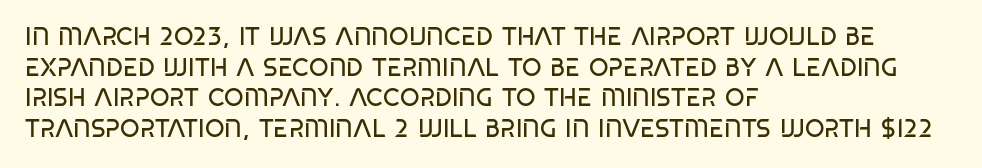
{"bold": "no", "underline": "no", "align": "left", "line_spacing_ratio": 1.23, "letter_spacing": "normal", "letter_spacing_em": 0.0, "glyph_px": 25}
